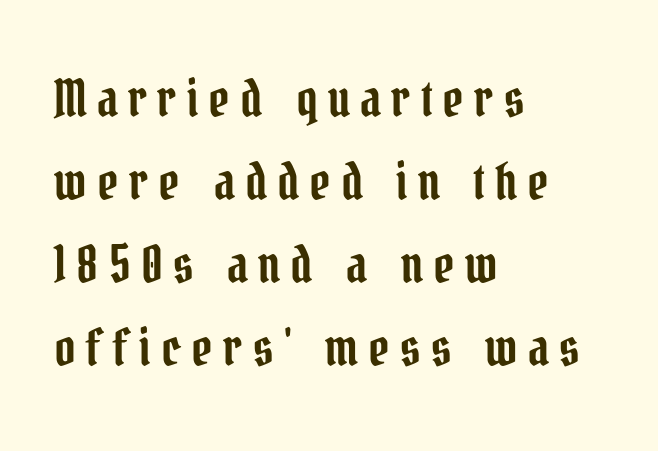
{"serif": "yes", "italic": "no", "width": "condensed", "stroke_contrast": "low", "x_height": "medium", "monospaced": "no", "underline": "no", "align": "left", "line_spacing": "normal", "line_spacing_ratio": 1.63, "letter_spacing": "wide", "letter_spacing_em": 0.2, "glyph_px": 51}
